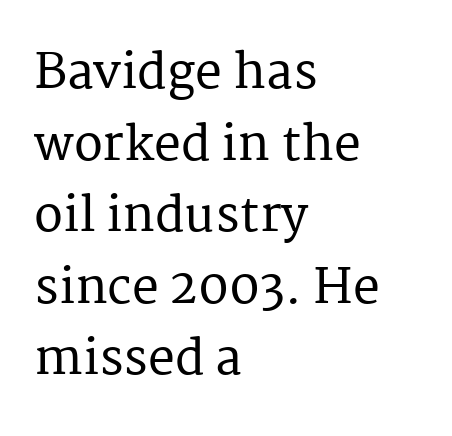
There is no visible air inserted between adjacent glyphs. This is serif lettering, the kind often seen in printed books. The typesetter chose a ragged-right arrangement here. Baseline-to-baseline distance is the conventional proportion of letter height. Proportional: the letters do not fall into vertical columns.
